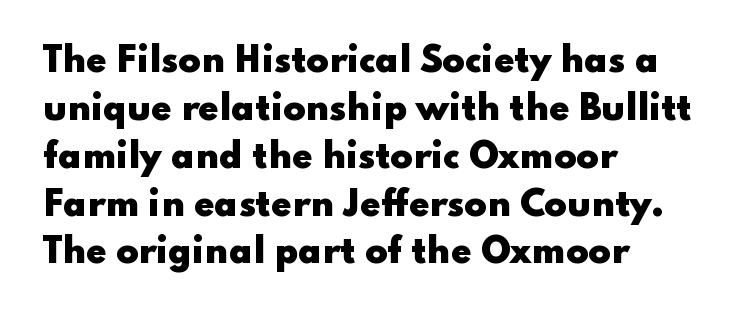
The image shows 33 px heavy, wide sans-serif type, upright; set left-aligned, normal line spacing (1.45x), normal letter spacing, not underlined; low stroke contrast and a small x-height.
